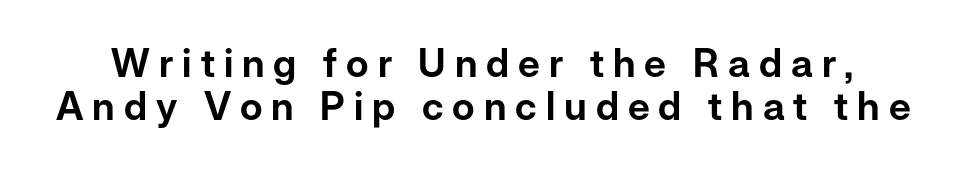
Q: Is the text italic (slanted)? A: No, it is upright.
Q: Is the typeface a serif or a sans-serif typeface? A: Sans-serif.
Q: Is the text underlined? A: No.
Q: Is the spacing between letters normal or unusually wide? A: Unusually wide.
Q: Is the spacing between lines tight, normal or loose? A: Tight.
Q: Width (condensed, normal, or wide)? A: Normal.
Q: Stroke contrast? A: Low.
Q: x-height? A: Medium.
Q: Monospaced? A: No.
